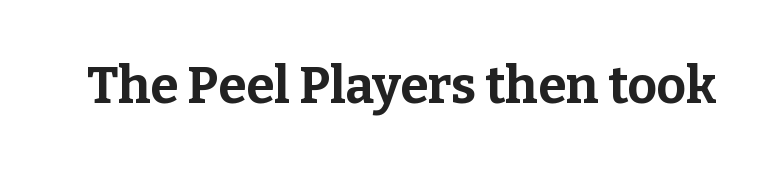
{"serif": "yes", "italic": "no", "bold": "yes", "weight": "bold", "width": "normal", "stroke_contrast": "low", "x_height": "medium", "monospaced": "no", "underline": "no", "letter_spacing": "normal", "letter_spacing_em": 0.0, "glyph_px": 51}
